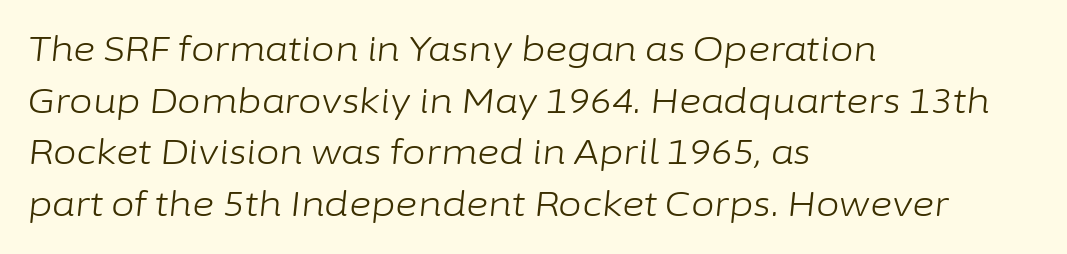
Q: Is the text bold? A: No.
Q: Is the text italic (slanted)? A: Yes, it leans right by about 6 degrees.
Q: Is the text underlined? A: No.
Q: How is the paragraph aligned? A: Left-aligned.
Q: Is the spacing between letters normal or unusually wide? A: Normal.
Q: Is the spacing between lines tight, normal or loose? A: Normal.
Q: Width (condensed, normal, or wide)? A: Normal.
Q: Stroke contrast? A: Low.
Q: x-height? A: Medium.
Q: Monospaced? A: No.
